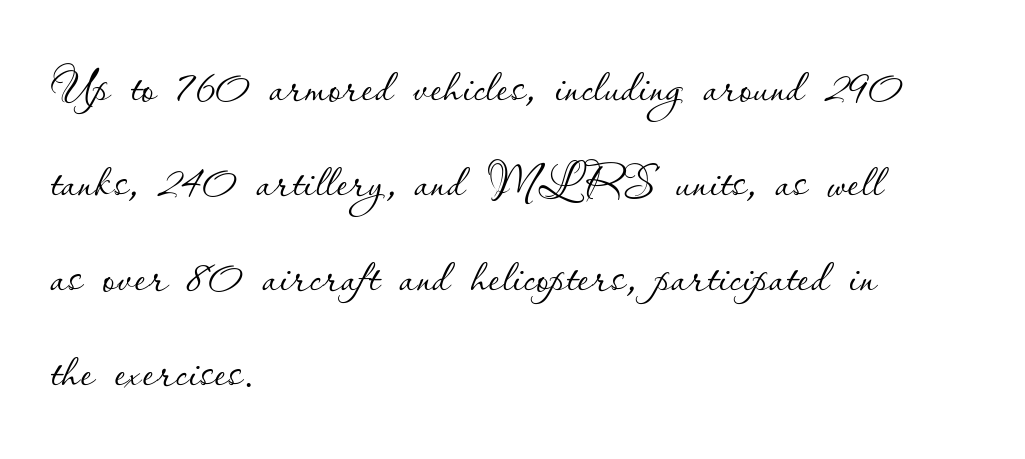
The image shows 65 px thin type; set left-aligned, normal line spacing (1.46x), normal letter spacing, not underlined; low stroke contrast and a small x-height.
